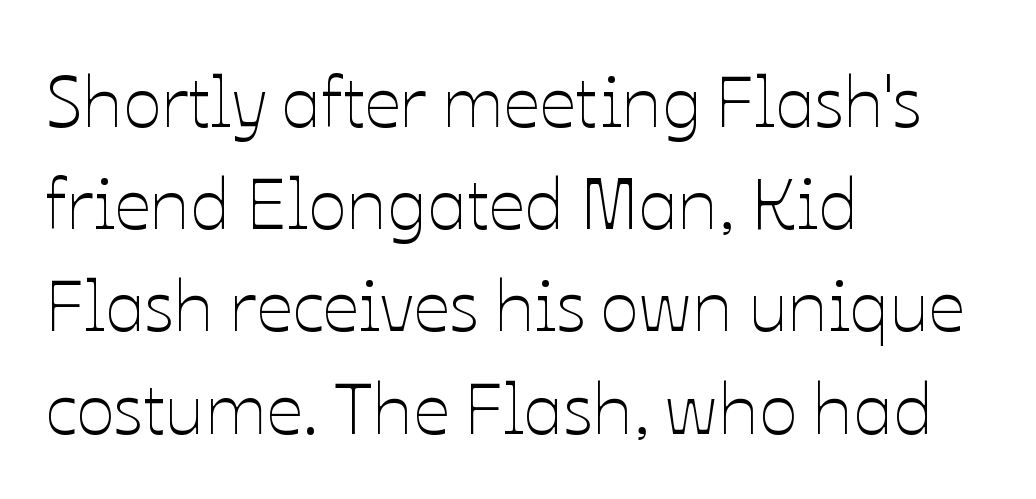
The image shows 72 px thin type, upright; set left-aligned, normal line spacing (1.42x), normal letter spacing, not underlined; low stroke contrast and a medium x-height.
